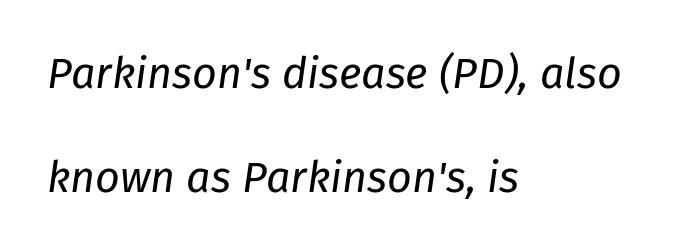
Q: Is the text bold? A: No.
Q: Is the text italic (slanted)? A: Yes, it leans right by about 8 degrees.
Q: Is the text underlined? A: No.
Q: How is the paragraph aligned? A: Left-aligned.
Q: Is the spacing between letters normal or unusually wide? A: Normal.
Q: Is the spacing between lines tight, normal or loose? A: Loose.
Q: Width (condensed, normal, or wide)? A: Normal.
Q: Stroke contrast? A: Low.
Q: x-height? A: Medium.
Q: Monospaced? A: No.
